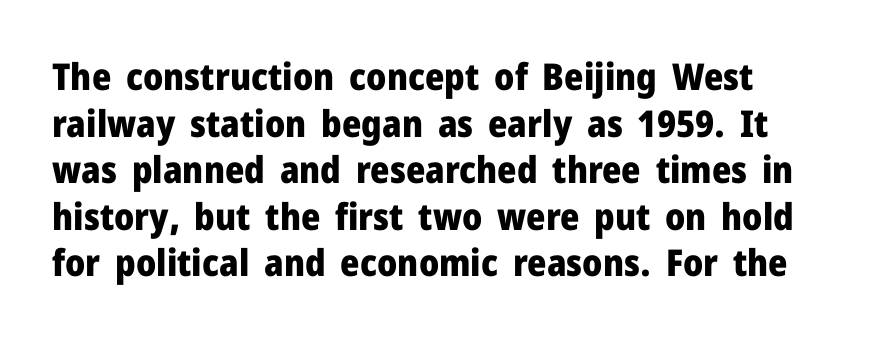
The image shows 37 px heavy sans-serif type, upright; set normal line spacing (1.26x), normal letter spacing, not underlined; low stroke contrast and a medium x-height.
